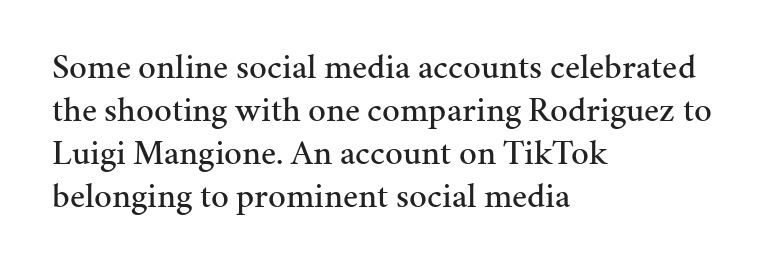
Q: Is the text italic (slanted)? A: No, it is upright.
Q: Is the typeface a serif or a sans-serif typeface? A: Serif.
Q: Is the text underlined? A: No.
Q: How is the paragraph aligned? A: Left-aligned.
Q: Is the spacing between letters normal or unusually wide? A: Normal.
Q: Width (condensed, normal, or wide)? A: Normal.
Q: Stroke contrast? A: Medium.
Q: x-height? A: Medium.
Q: Monospaced? A: No.
